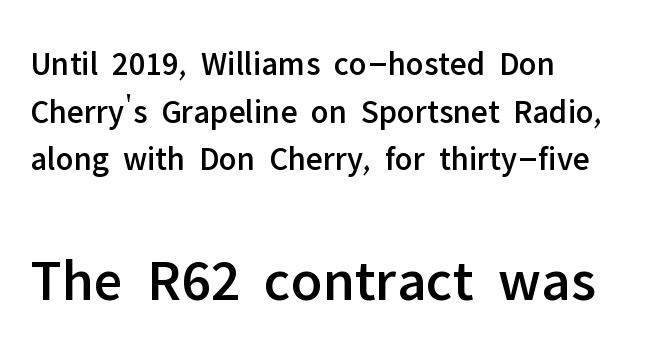
{"serif": "no", "italic": "no", "width": "normal", "stroke_contrast": "low", "x_height": "medium", "monospaced": "no", "underline": "no", "align": "left", "line_spacing": "normal", "line_spacing_ratio": 1.4, "letter_spacing": "normal", "letter_spacing_em": 0.0, "larger_block": "second", "size_ratio": 1.76, "glyph_px": 60}
